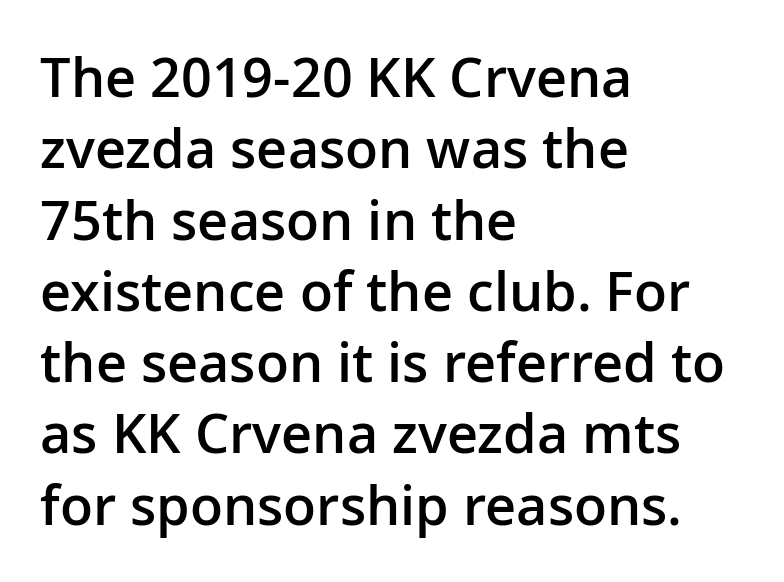
The image shows 54 px semibold sans-serif type, upright; set left-aligned, normal line spacing (1.32x), normal letter spacing, not underlined; low stroke contrast and a medium x-height.
